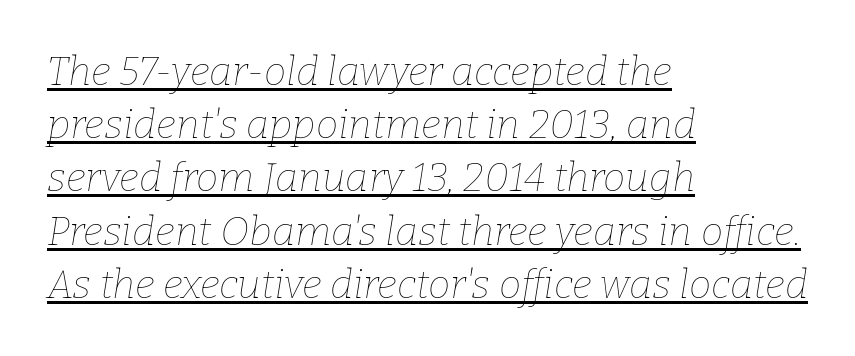
Q: Is the text bold? A: No.
Q: Is the text italic (slanted)? A: Yes, it leans right by about 9 degrees.
Q: Is the text underlined? A: Yes.
Q: How is the paragraph aligned? A: Left-aligned.
Q: Is the spacing between letters normal or unusually wide? A: Normal.
Q: Is the spacing between lines tight, normal or loose? A: Normal.
Q: Width (condensed, normal, or wide)? A: Normal.
Q: Stroke contrast? A: Low.
Q: x-height? A: Medium.
Q: Monospaced? A: No.
